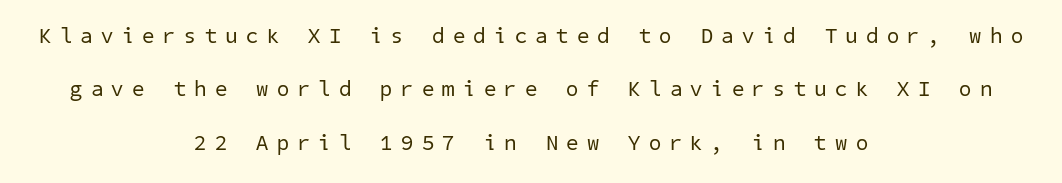
The image shows 22 px text type; set centered, loose line spacing (2.43x), unusually wide letter spacing (+0.39 em), not underlined.
